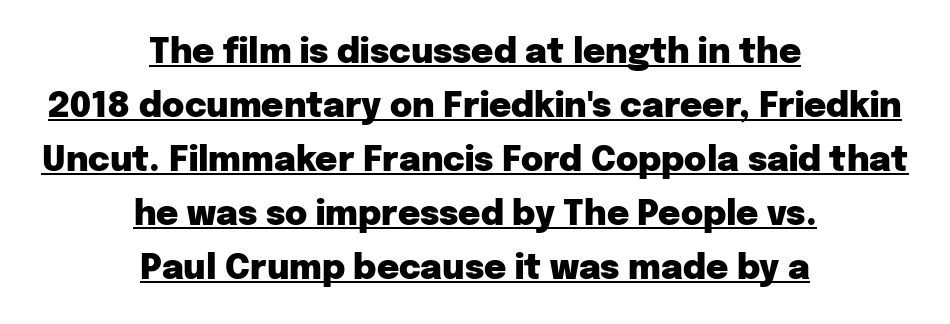
{"serif": "no", "italic": "no", "bold": "yes", "weight": "heavy", "width": "normal", "stroke_contrast": "low", "x_height": "medium", "monospaced": "no", "underline": "yes", "align": "center", "line_spacing": "normal", "line_spacing_ratio": 1.59, "letter_spacing": "normal", "letter_spacing_em": 0.0, "glyph_px": 34}
